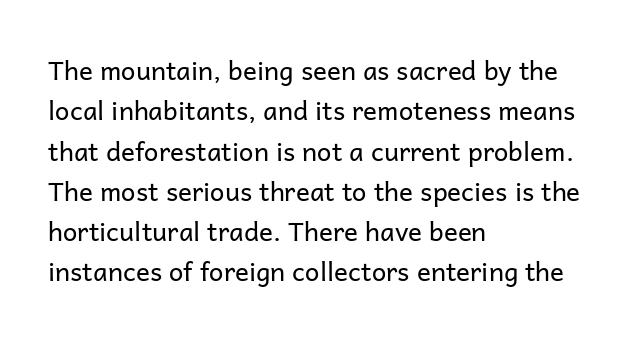
Check the space under the baseline: it is left empty. The type sits square on the baseline with zero lean. Line spacing here is normal. Casual observation: everything's shoved over to the left. Honestly, the letter spacing is just normal — you wouldn't notice it.
